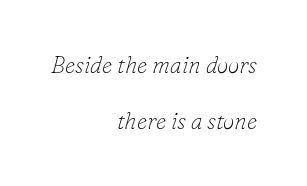
Q: Is the text bold? A: No.
Q: Is the text italic (slanted)? A: Yes, it leans right by about 16 degrees.
Q: Is the text underlined? A: No.
Q: How is the paragraph aligned? A: Right-aligned.
Q: Is the spacing between letters normal or unusually wide? A: Normal.
Q: Is the spacing between lines tight, normal or loose? A: Loose.
